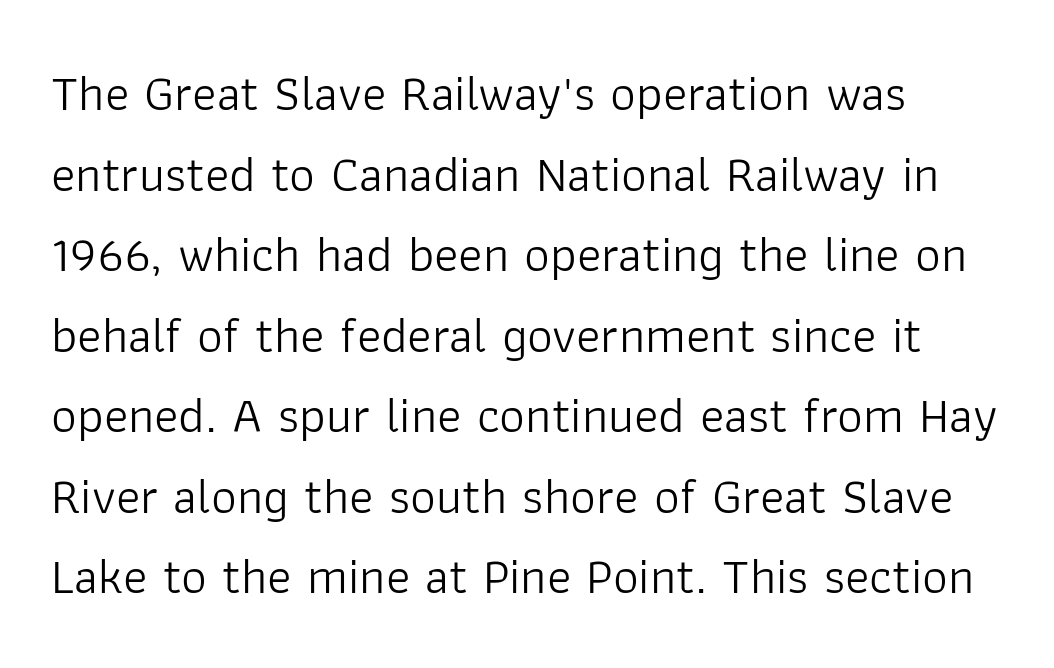
Q: Is the text bold? A: No.
Q: Is the text italic (slanted)? A: No, it is upright.
Q: Is the typeface a serif or a sans-serif typeface? A: Sans-serif.
Q: Is the text underlined? A: No.
Q: How is the paragraph aligned? A: Left-aligned.
Q: Is the spacing between letters normal or unusually wide? A: Normal.
Q: Is the spacing between lines tight, normal or loose? A: Normal.
Q: Width (condensed, normal, or wide)? A: Normal.
Q: Stroke contrast? A: Low.
Q: x-height? A: Medium.
Q: Monospaced? A: No.
